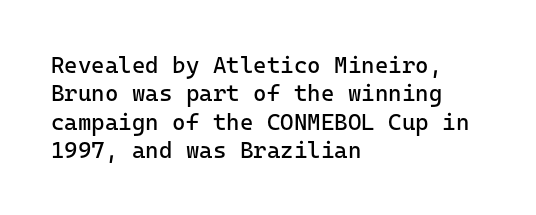
Nobody touched the tracking dial on this one. Visually the block forms a straight wall on the left and a jagged coastline on the right. Posture: upright roman. Beneath every word, the page is bare.
